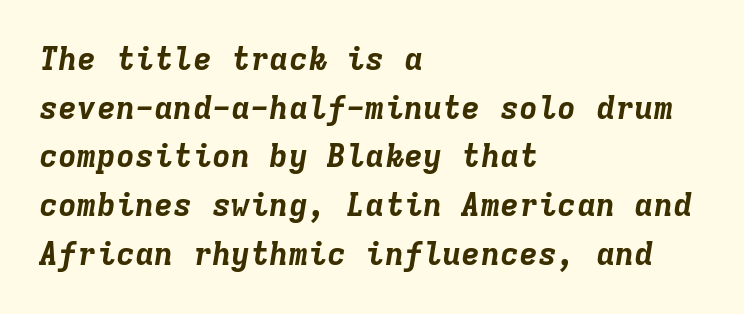
The image shows 32 px bold type, italic (leaning right), monospaced; set left-aligned, normal line spacing (1.52x), normal letter spacing, not underlined; low stroke contrast and a medium x-height.
